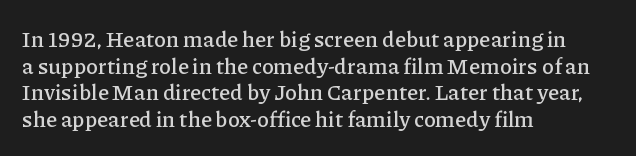
A student would call this left alignment; a typographer would say flush left, rag right. Nobody touched the tracking dial on this one. Tall strokes in this sample are plumb rather than angled. Descenders are the only things crossing below the line.
